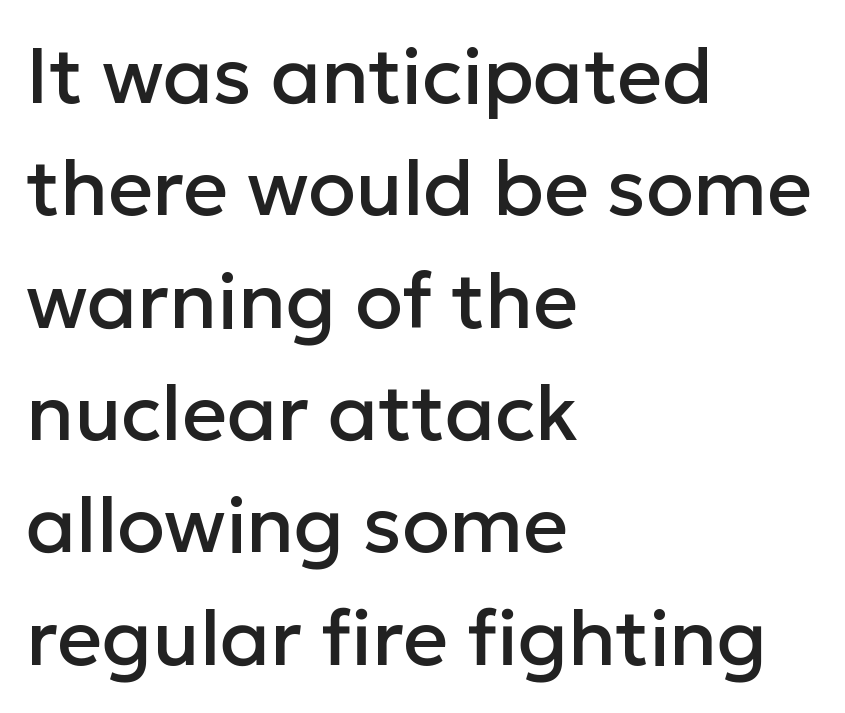
Upright lettering throughout. A typesetter would call this leading conventional body-copy spacing. Letters rest on an invisible, unmarked baseline. Are there feet on the stems? There aren't — it's a sans. The face used here is proportionally spaced, like ordinary book or web type. Every row of glyphs begins at an identical x-position on the left.
